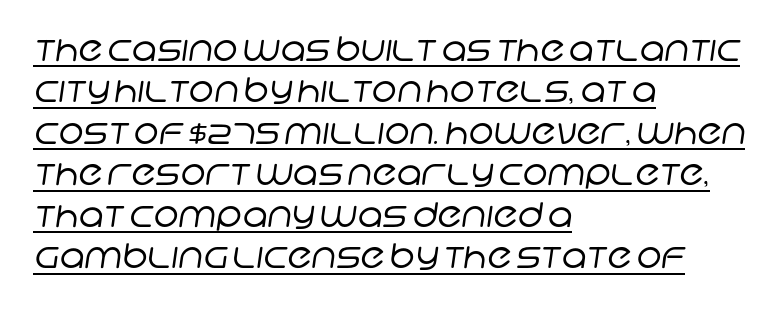
The image shows 34 px regular-weight sans-serif type; set left-aligned, line spacing 1.22x, normal letter spacing, underlined; low stroke contrast and a large x-height.
